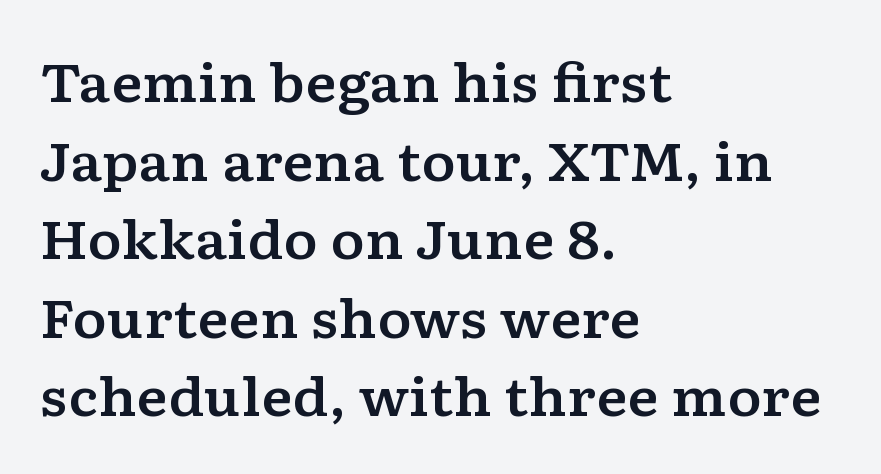
{"serif": "yes", "italic": "no", "width": "wide", "stroke_contrast": "low", "x_height": "medium", "monospaced": "no", "underline": "no", "align": "left", "line_spacing": "normal", "line_spacing_ratio": 1.51, "letter_spacing": "normal", "letter_spacing_em": 0.0, "glyph_px": 52}
